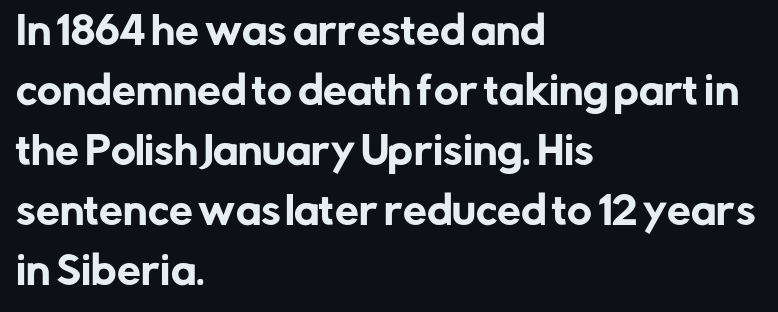
{"serif": "no", "italic": "no", "width": "normal", "stroke_contrast": "low", "x_height": "medium", "monospaced": "no", "underline": "no", "align": "left", "line_spacing": "normal", "line_spacing_ratio": 1.58, "letter_spacing": "normal", "letter_spacing_em": 0.0, "glyph_px": 38}
